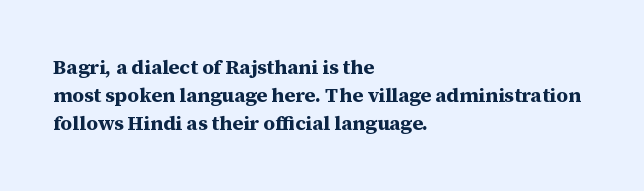
Q: Is the text bold? A: Yes.
Q: Is the text italic (slanted)? A: No, it is upright.
Q: Is the text underlined? A: No.
Q: How is the paragraph aligned? A: Left-aligned.
Q: Is the spacing between letters normal or unusually wide? A: Normal.
Q: Is the spacing between lines tight, normal or loose? A: Normal.
